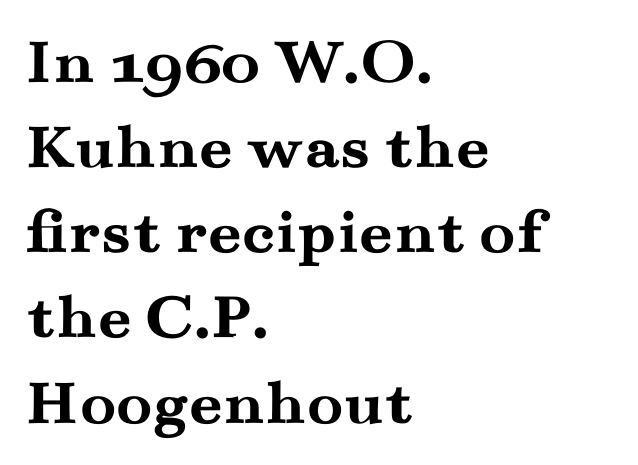
Q: Is the text bold? A: Yes.
Q: Is the text italic (slanted)? A: No, it is upright.
Q: Is the typeface a serif or a sans-serif typeface? A: Serif.
Q: Is the text underlined? A: No.
Q: How is the paragraph aligned? A: Left-aligned.
Q: Is the spacing between letters normal or unusually wide? A: Normal.
Q: Is the spacing between lines tight, normal or loose? A: Normal.
Q: Width (condensed, normal, or wide)? A: Wide.
Q: Stroke contrast? A: Medium.
Q: x-height? A: Small.
Q: Monospaced? A: No.
